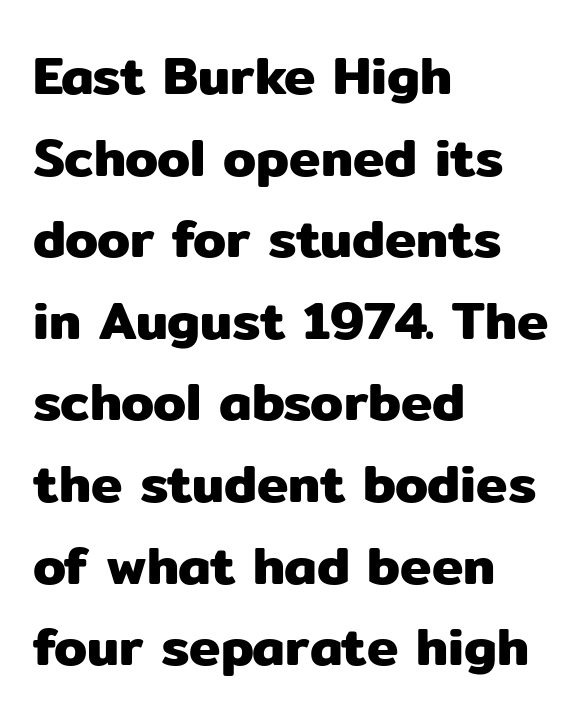
{"serif": "no", "italic": "no", "width": "normal", "stroke_contrast": "low", "x_height": "medium", "monospaced": "no", "underline": "no", "align": "left", "line_spacing": "normal", "line_spacing_ratio": 1.54, "letter_spacing": "normal", "letter_spacing_em": 0.0, "glyph_px": 53}
